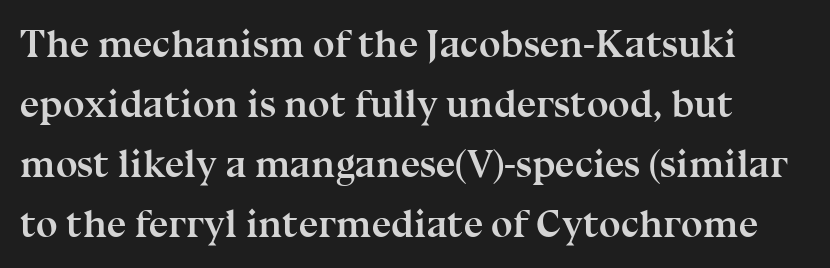
{"serif": "yes", "italic": "no", "bold": "yes", "weight": "semibold", "width": "normal", "stroke_contrast": "medium", "x_height": "medium", "monospaced": "no", "underline": "no", "line_spacing": "normal", "line_spacing_ratio": 1.54, "letter_spacing": "normal", "letter_spacing_em": 0.0, "glyph_px": 39}
